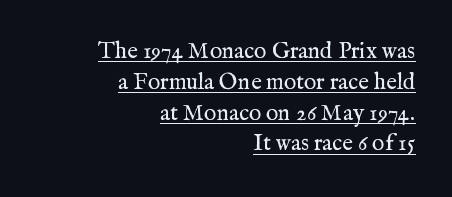
Q: Is the text bold? A: No.
Q: Is the text italic (slanted)? A: No, it is upright.
Q: Is the text underlined? A: Yes.
Q: How is the paragraph aligned? A: Right-aligned.
Q: Is the spacing between letters normal or unusually wide? A: Normal.
Q: Is the spacing between lines tight, normal or loose? A: Normal.
